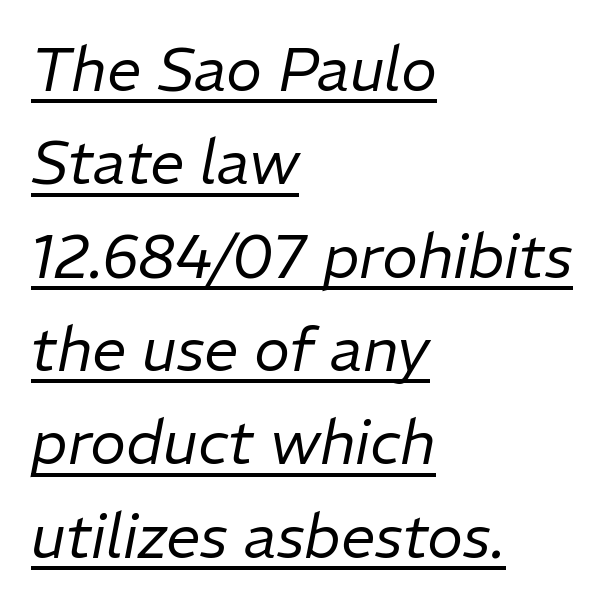
The image shows 61 px regular-weight type, italic (leaning right); set left-aligned, normal line spacing (1.53x), normal letter spacing, underlined; low stroke contrast and a medium x-height.
